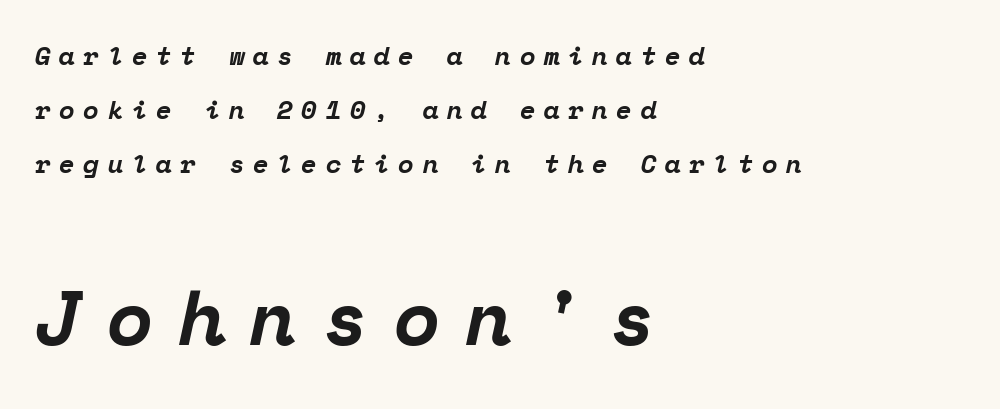
Q: Is the text bold? A: Yes.
Q: Is the text italic (slanted)? A: Yes, it leans right by about 12 degrees.
Q: Is the typeface a serif or a sans-serif typeface? A: Serif.
Q: Is the text underlined? A: No.
Q: How is the paragraph aligned? A: Left-aligned.
Q: Is the spacing between letters normal or unusually wide? A: Unusually wide.
Q: Is the spacing between lines tight, normal or loose? A: Loose.
Q: Which block of text is set in a larger size, the first (top) or the second (bottom)? A: The second (bottom) one.
Q: Width (condensed, normal, or wide)? A: Normal.
Q: Stroke contrast? A: Low.
Q: x-height? A: Medium.
Q: Monospaced? A: Yes.
